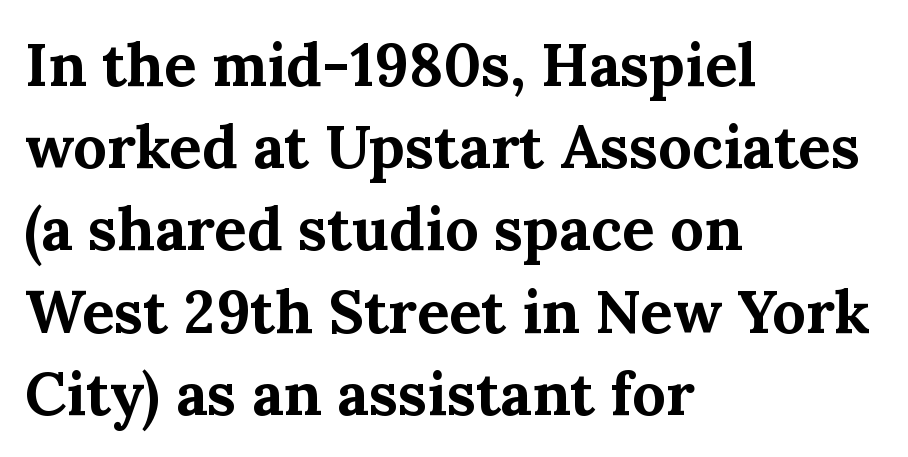
In terms of weight, the rendering is a true, heavy bold. You can tell from the footed stems that serif type was used. Nobody drew a line under any word here. You could not count columns in this text — the font is proportionally spaced. Alignment: flush left. The letters stand upright; this is a roman face.
